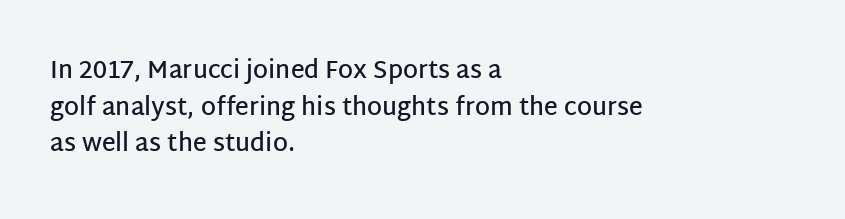
{"italic": "no", "bold": "semi", "underline": "no", "align": "left", "line_spacing": "normal", "line_spacing_ratio": 1.53, "letter_spacing": "normal", "letter_spacing_em": 0.0, "glyph_px": 24}
